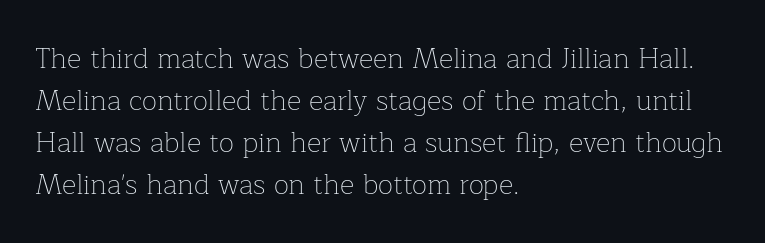
Look at the tracking — it's just the regular setting, nothing added. Each row of text sits above clean, open space. The block of text has a typical density, with ordinary space between rows. This is roman type, the default non-slanted kind. Font category for this specimen: serif. Each letter keeps its own natural width here, so spacing adapts to shape.
